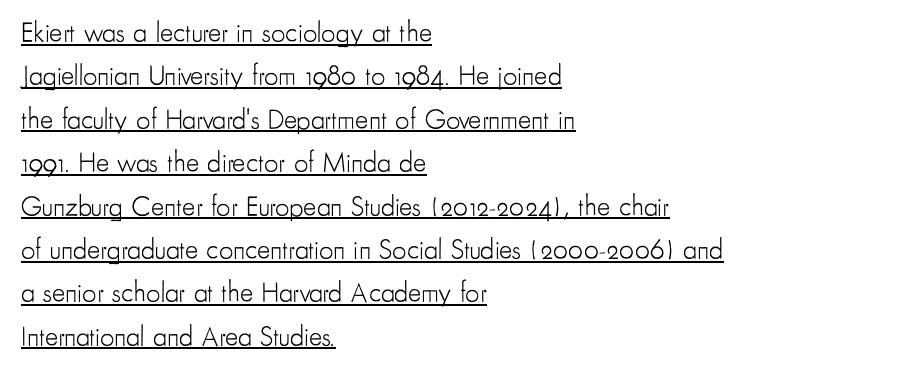
Q: Is the text bold? A: No.
Q: Is the text italic (slanted)? A: No, it is upright.
Q: Is the typeface a serif or a sans-serif typeface? A: Sans-serif.
Q: Is the text underlined? A: Yes.
Q: How is the paragraph aligned? A: Left-aligned.
Q: Is the spacing between letters normal or unusually wide? A: Normal.
Q: Is the spacing between lines tight, normal or loose? A: Normal.
Q: Width (condensed, normal, or wide)? A: Condensed.
Q: Stroke contrast? A: Low.
Q: x-height? A: Small.
Q: Monospaced? A: No.
